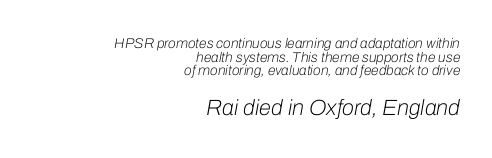
The image shows 22 px text type, italic (leaning right); set right-aligned, tight line spacing (0.97x), normal letter spacing, not underlined; the second (bottom) block is 1.57x larger.
